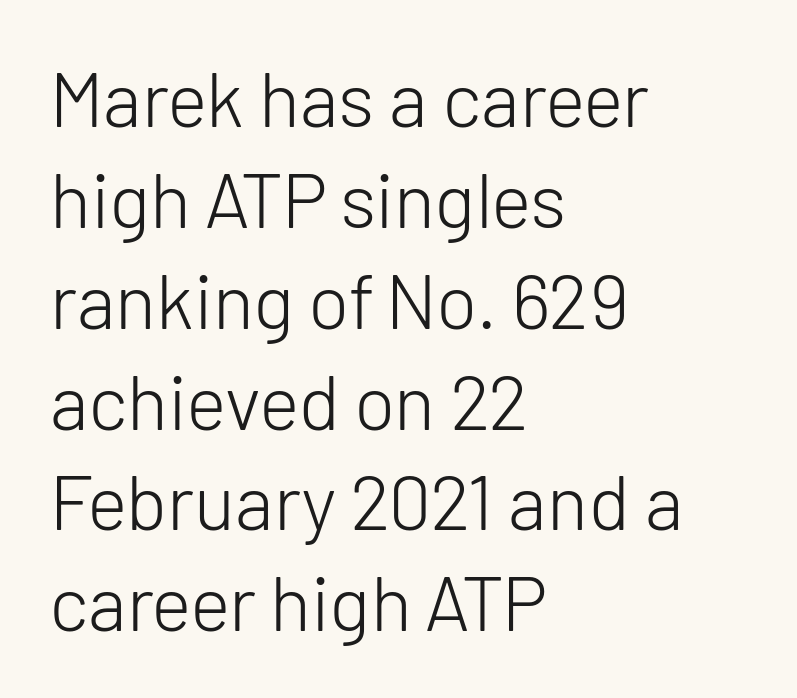
Q: Is the text bold? A: No.
Q: Is the text italic (slanted)? A: No, it is upright.
Q: Is the typeface a serif or a sans-serif typeface? A: Sans-serif.
Q: Is the text underlined? A: No.
Q: How is the paragraph aligned? A: Left-aligned.
Q: Is the spacing between letters normal or unusually wide? A: Normal.
Q: Is the spacing between lines tight, normal or loose? A: Normal.
Q: Width (condensed, normal, or wide)? A: Normal.
Q: Stroke contrast? A: Low.
Q: x-height? A: Medium.
Q: Monospaced? A: No.
